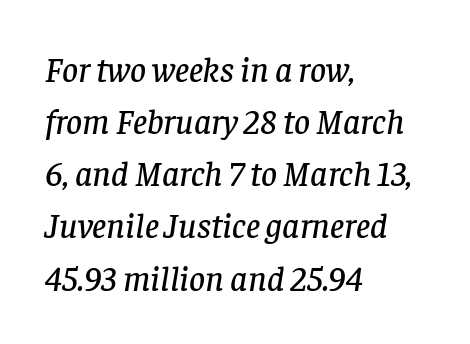
The image shows 35 px serif type, italic (leaning right); set left-aligned, normal line spacing (1.49x), normal letter spacing, not underlined; low stroke contrast and a large x-height.
